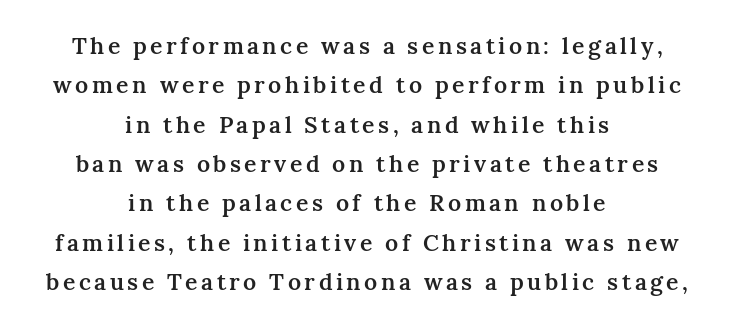
Q: Is the text bold? A: Semi-bold.
Q: Is the text italic (slanted)? A: No, it is upright.
Q: Is the text underlined? A: No.
Q: How is the paragraph aligned? A: Centered.
